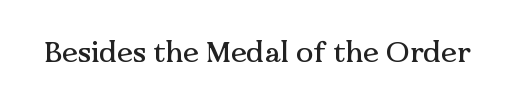
The image shows 29 px serif type, upright; set normal letter spacing, not underlined; medium stroke contrast and a medium x-height.
